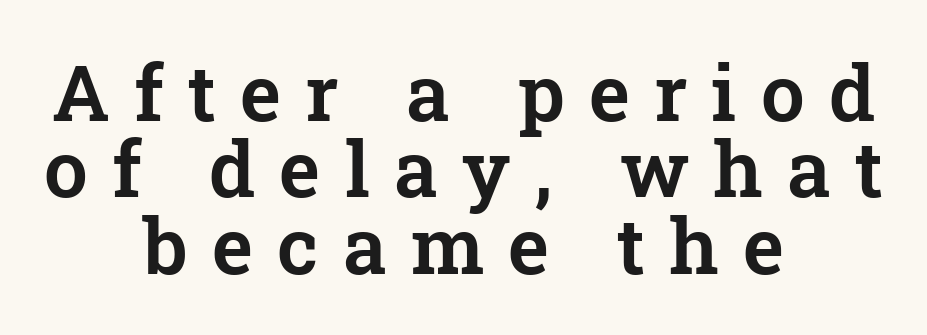
The image shows 78 px serif type, upright; set centered, tight line spacing (0.98x), unusually wide letter spacing (+0.31 em), not underlined; low stroke contrast and a medium x-height.
